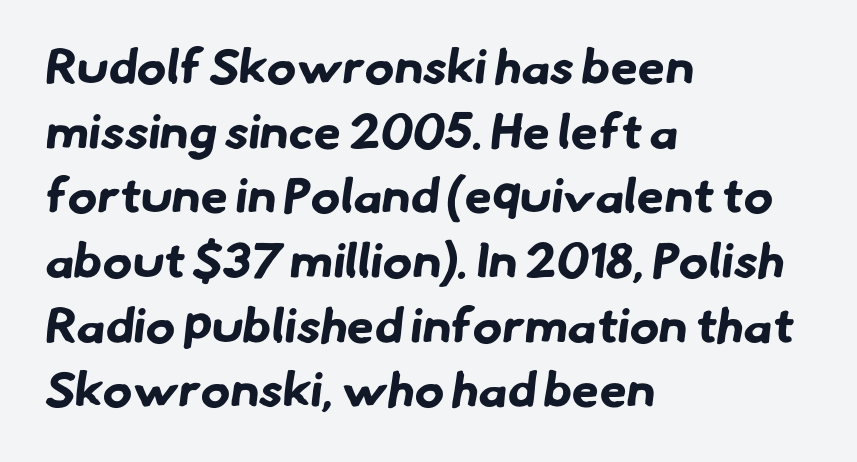
Q: Is the text bold? A: Yes.
Q: Is the typeface a serif or a sans-serif typeface? A: Sans-serif.
Q: Is the text underlined? A: No.
Q: How is the paragraph aligned? A: Left-aligned.
Q: Is the spacing between letters normal or unusually wide? A: Normal.
Q: Is the spacing between lines tight, normal or loose? A: Normal.
Q: Width (condensed, normal, or wide)? A: Normal.
Q: Stroke contrast? A: Low.
Q: x-height? A: Small.
Q: Monospaced? A: No.
